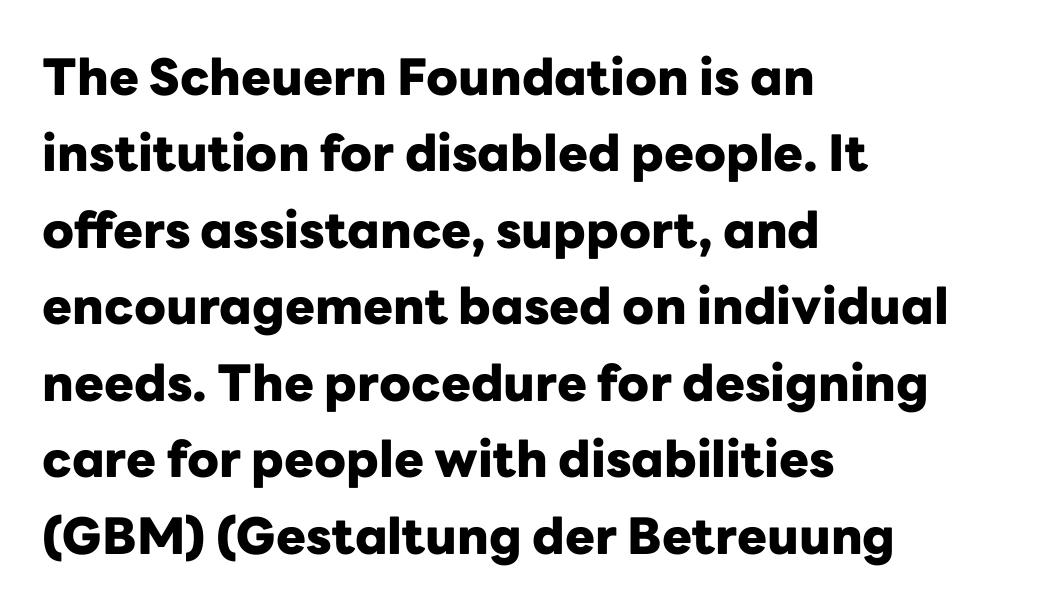
Q: Is the text bold? A: Yes.
Q: Is the text italic (slanted)? A: No, it is upright.
Q: Is the typeface a serif or a sans-serif typeface? A: Sans-serif.
Q: Is the text underlined? A: No.
Q: How is the paragraph aligned? A: Left-aligned.
Q: Is the spacing between letters normal or unusually wide? A: Normal.
Q: Is the spacing between lines tight, normal or loose? A: Normal.
Q: Width (condensed, normal, or wide)? A: Normal.
Q: Stroke contrast? A: Low.
Q: x-height? A: Medium.
Q: Monospaced? A: No.
